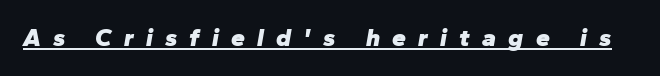
Q: Is the text bold? A: Yes.
Q: Is the text italic (slanted)? A: Yes, it leans right by about 10 degrees.
Q: Is the text underlined? A: Yes.
Q: Is the spacing between letters normal or unusually wide? A: Unusually wide.
